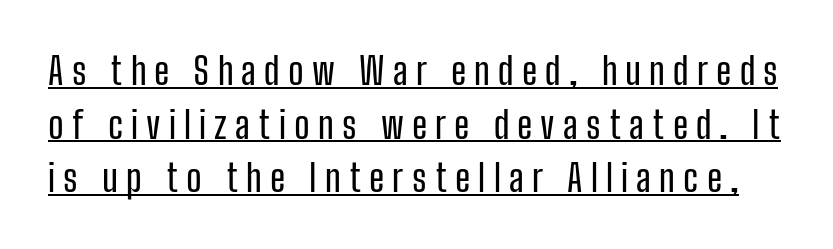
Q: Is the text italic (slanted)? A: No, it is upright.
Q: Is the typeface a serif or a sans-serif typeface? A: Sans-serif.
Q: Is the text underlined? A: Yes.
Q: Is the spacing between letters normal or unusually wide? A: Unusually wide.
Q: Is the spacing between lines tight, normal or loose? A: Normal.
Q: Width (condensed, normal, or wide)? A: Condensed.
Q: Stroke contrast? A: Low.
Q: x-height? A: Medium.
Q: Monospaced? A: No.
